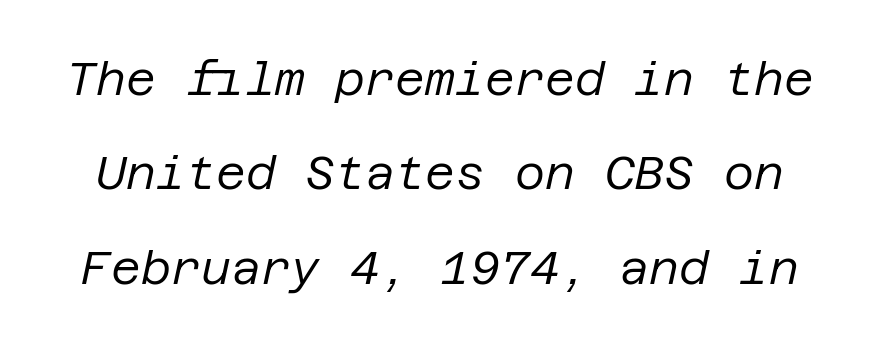
Q: Is the text bold? A: No.
Q: Is the text italic (slanted)? A: Yes, it leans right by about 12 degrees.
Q: Is the text underlined? A: No.
Q: Is the spacing between letters normal or unusually wide? A: Normal.
Q: Is the spacing between lines tight, normal or loose? A: Loose.
Q: Width (condensed, normal, or wide)? A: Normal.
Q: Stroke contrast? A: Low.
Q: x-height? A: Large.
